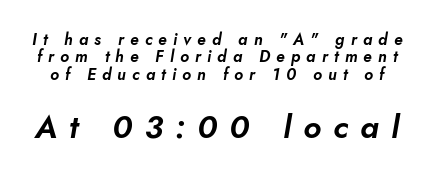
The image shows 32 px text type, italic (leaning right); set tight line spacing (1.08x), unusually wide letter spacing (+0.38 em), not underlined; the second (bottom) block is 2.0x larger; low stroke contrast and a small x-height.
